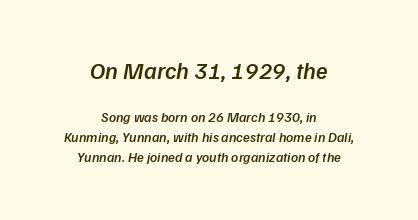
Observe the lean: these are italic letterforms. These lines carry some extra weight — a demibold, not a full bold. Which of the two is more prominent by size? The first, at the top. Letter spacing: default. Beneath every word, the page is bare.
